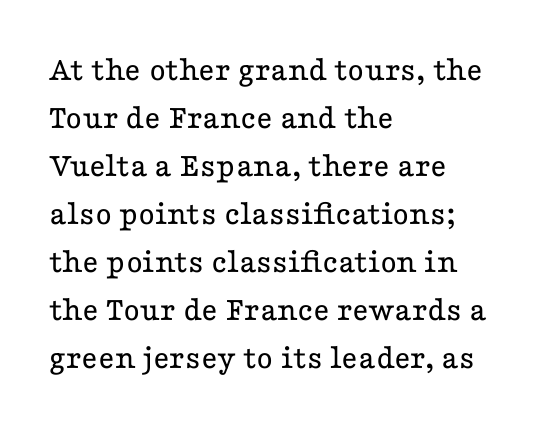
The image shows 35 px regular-weight, wide serif type, upright; set left-aligned, normal line spacing (1.37x), normal letter spacing, not underlined; low stroke contrast and a medium x-height.
